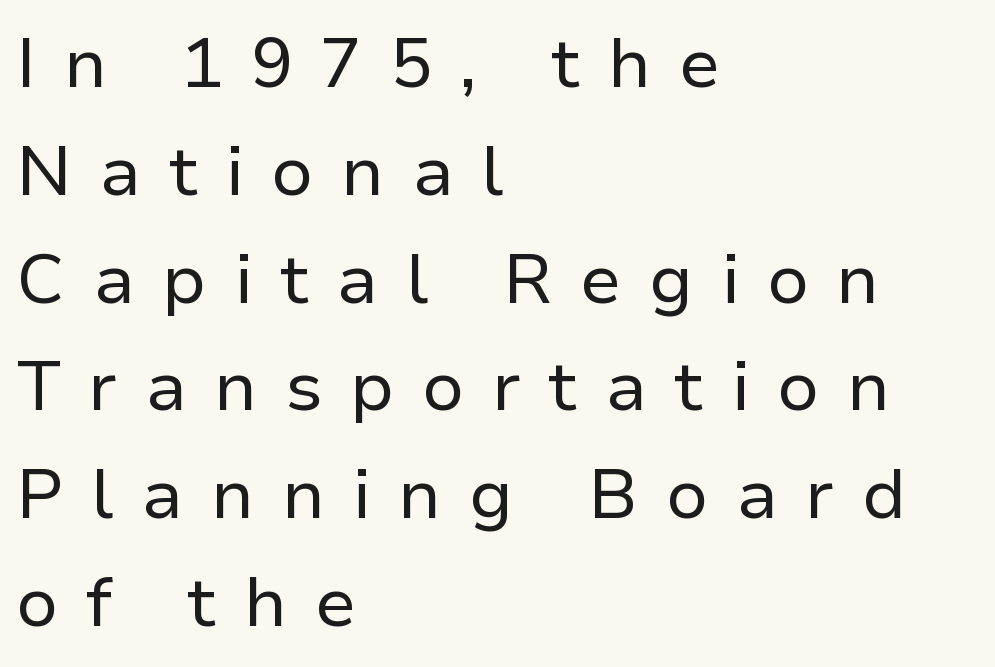
{"serif": "no", "italic": "no", "bold": "no", "weight": "regular", "width": "normal", "stroke_contrast": "low", "x_height": "medium", "monospaced": "no", "underline": "no", "align": "left", "line_spacing": "normal", "line_spacing_ratio": 1.54, "letter_spacing": "wide", "letter_spacing_em": 0.39, "glyph_px": 70}
